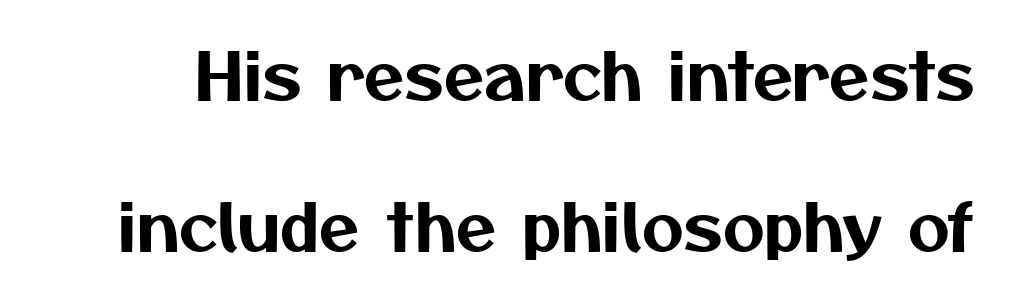
Q: Is the typeface a serif or a sans-serif typeface? A: Sans-serif.
Q: Is the text underlined? A: No.
Q: Is the spacing between letters normal or unusually wide? A: Normal.
Q: Is the spacing between lines tight, normal or loose? A: Loose.
Q: Width (condensed, normal, or wide)? A: Normal.
Q: Stroke contrast? A: Medium.
Q: x-height? A: Medium.
Q: Monospaced? A: No.
